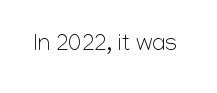
The image shows 23 px text type, upright; set normal letter spacing, not underlined.
